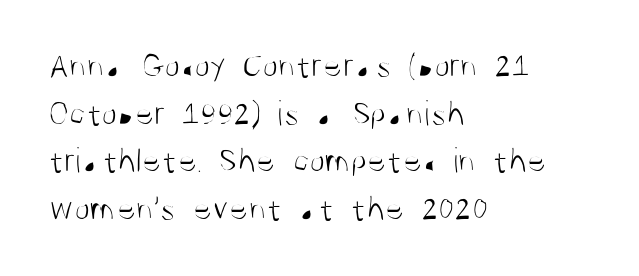
{"serif": "no", "italic": "no", "bold": "no", "weight": "light", "width": "condensed", "stroke_contrast": "medium", "x_height": "large", "monospaced": "no", "underline": "no", "align": "left", "line_spacing": "normal", "line_spacing_ratio": 1.32, "letter_spacing": "normal", "letter_spacing_em": 0.0, "glyph_px": 36}
